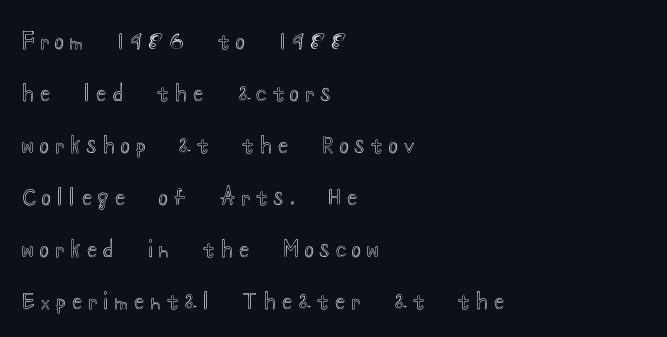
The image shows 21 px text type, upright; set left-aligned, loose line spacing (2.48x), unusually wide letter spacing (+0.31 em), not underlined.
